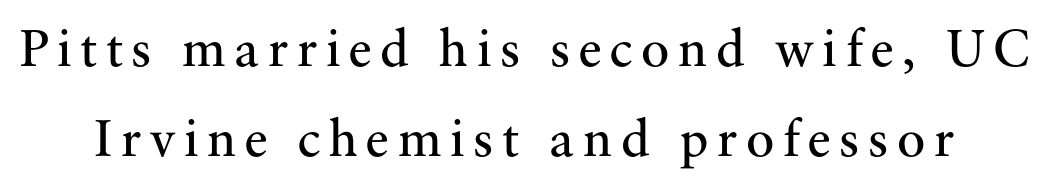
Q: Is the text bold? A: No.
Q: Is the text italic (slanted)? A: No, it is upright.
Q: Is the typeface a serif or a sans-serif typeface? A: Serif.
Q: Is the text underlined? A: No.
Q: Is the spacing between lines tight, normal or loose? A: Normal.
Q: Width (condensed, normal, or wide)? A: Normal.
Q: Stroke contrast? A: Medium.
Q: x-height? A: Small.
Q: Monospaced? A: No.
